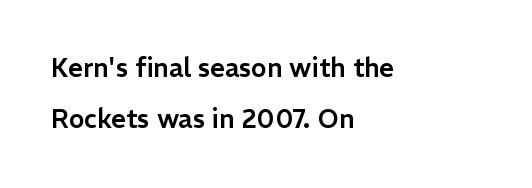
Each row of text sits above clean, open space. These lines keep a tight, regular rhythm from letter to letter. A typesetter would mark this as roman, not italic. Caption: multi-line text, flush left, ragged right. Interline gaps are noticeably wide in this sample.
